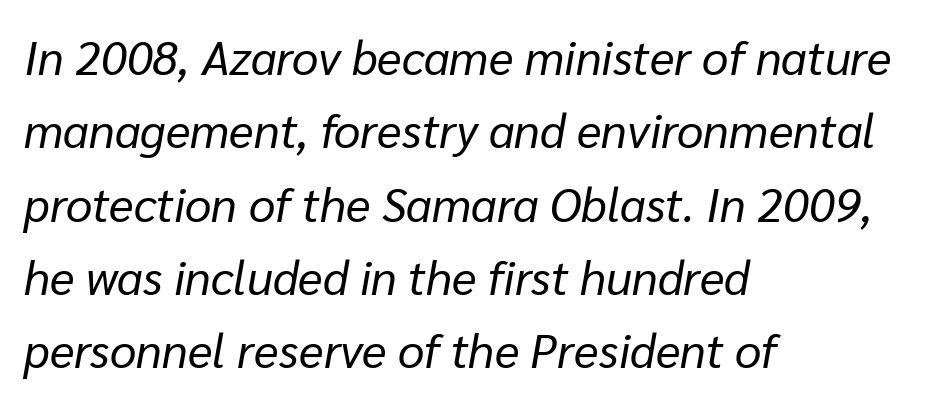
Varying glyph widths throughout — classic text-font behaviour. The rows are spaced the way most documents space them. Compared with a typical body face, this is equally light or lighter still. Bare-footed words on every line.
